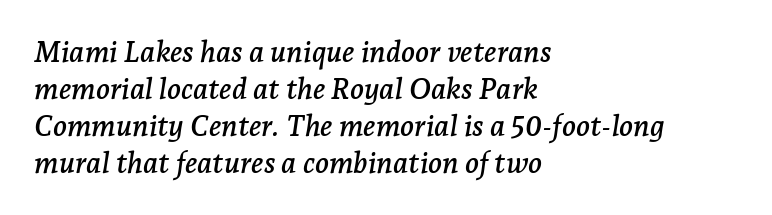
Q: Is the text italic (slanted)? A: Yes, it leans right by about 7 degrees.
Q: Is the typeface a serif or a sans-serif typeface? A: Serif.
Q: Is the text underlined? A: No.
Q: How is the paragraph aligned? A: Left-aligned.
Q: Is the spacing between letters normal or unusually wide? A: Normal.
Q: Is the spacing between lines tight, normal or loose? A: Normal.
Q: Width (condensed, normal, or wide)? A: Normal.
Q: Stroke contrast? A: Low.
Q: x-height? A: Medium.
Q: Monospaced? A: No.
